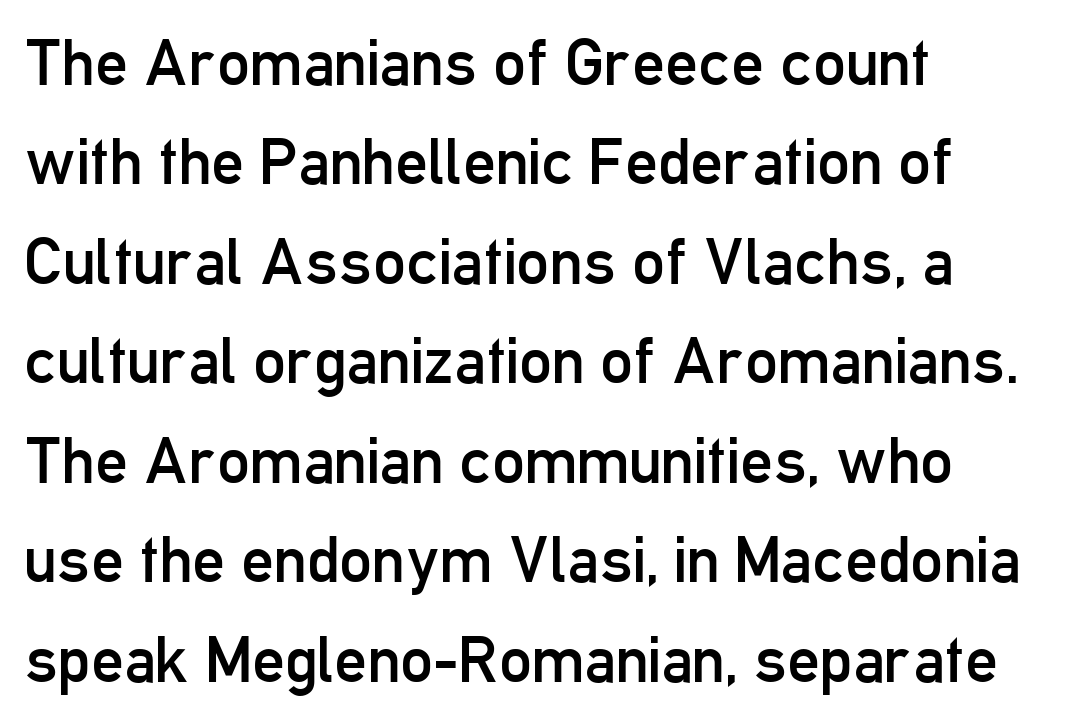
Q: Is the text bold? A: No.
Q: Is the text italic (slanted)? A: No, it is upright.
Q: Is the typeface a serif or a sans-serif typeface? A: Sans-serif.
Q: Is the text underlined? A: No.
Q: How is the paragraph aligned? A: Left-aligned.
Q: Is the spacing between letters normal or unusually wide? A: Normal.
Q: Is the spacing between lines tight, normal or loose? A: Normal.
Q: Width (condensed, normal, or wide)? A: Condensed.
Q: Stroke contrast? A: Low.
Q: x-height? A: Medium.
Q: Monospaced? A: No.
